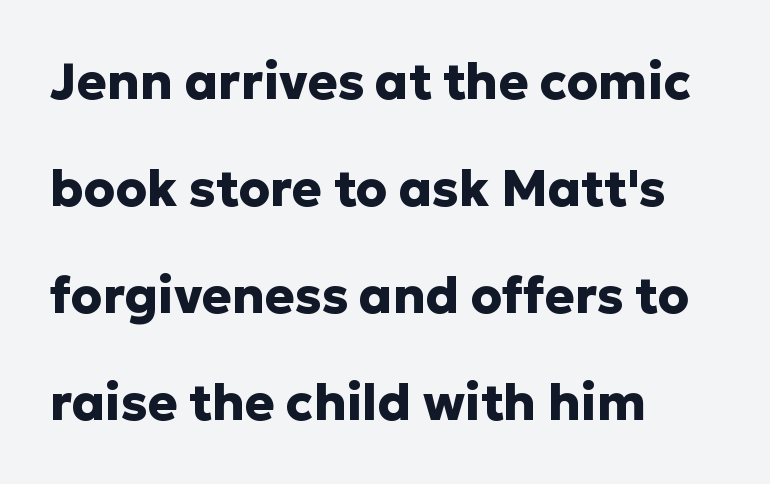
The image shows 50 px heavy sans-serif type, upright; set left-aligned, loose line spacing (2.14x), normal letter spacing, not underlined; low stroke contrast and a medium x-height.
